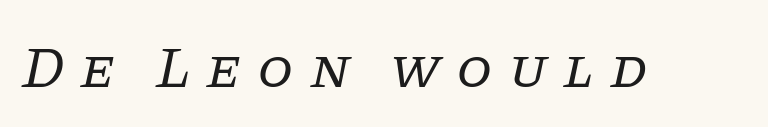
{"serif": "yes", "italic": "yes", "lean": "right", "slant_degrees": 11, "bold": "no", "weight": "regular", "width": "normal", "stroke_contrast": "low", "x_height": "large", "monospaced": "no", "underline": "no", "letter_spacing": "wide", "letter_spacing_em": 0.27, "glyph_px": 58}
